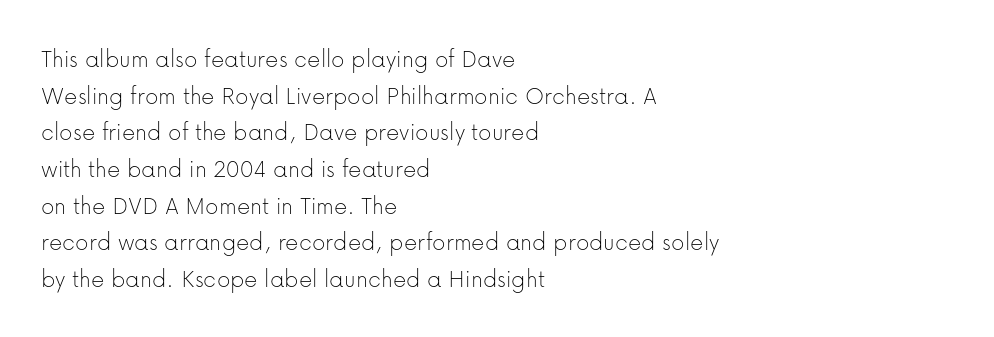
The image shows 26 px text type, upright; set left-aligned, normal line spacing (1.41x), normal letter spacing, not underlined.
